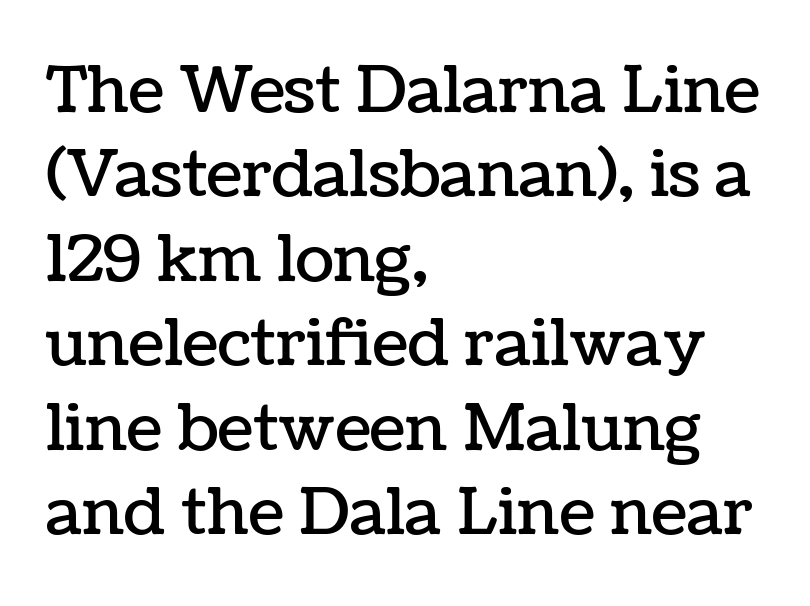
Q: Is the text italic (slanted)? A: No, it is upright.
Q: Is the text underlined? A: No.
Q: How is the paragraph aligned? A: Left-aligned.
Q: Is the spacing between letters normal or unusually wide? A: Normal.
Q: Is the spacing between lines tight, normal or loose? A: Normal.
Q: Width (condensed, normal, or wide)? A: Normal.
Q: Stroke contrast? A: Low.
Q: x-height? A: Medium.
Q: Monospaced? A: No.
